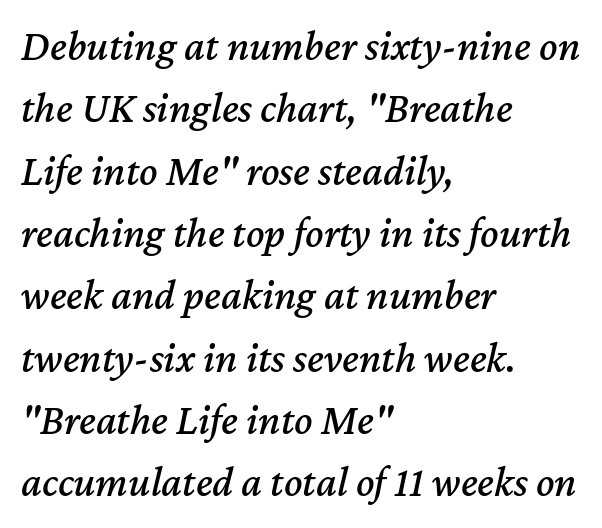
Is the letter spacing exaggerated? No — it looks like the ordinary default. Note the varied advance widths — an 'i' is clearly narrower than an 'm'. Layout note: lines flush left. Would a proofreader flag this as italicized? Yes. Honestly, there is no underline to notice here at all.
